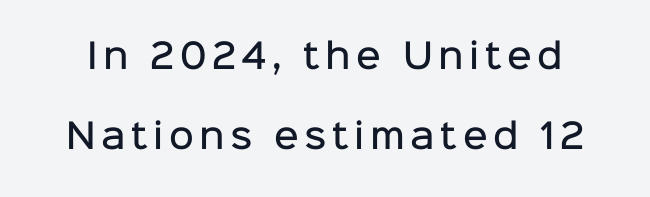
Is this a fixed-width face? No — the glyphs have proportional, varying widths. Students, observe: this is what heavily led, spacious text looks like. Grotesque or geometric, the face here clearly has no serifs. Descenders are the only things crossing below the line.
